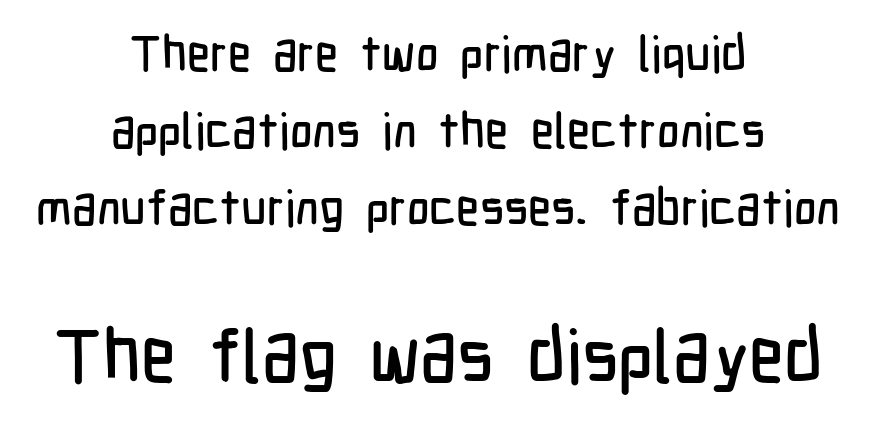
Leading: standard. Clear beneath every line of the passage. Compared with a flush-left layout, this one balances lines on the center instead. Rendered with straight, roman letterforms.
